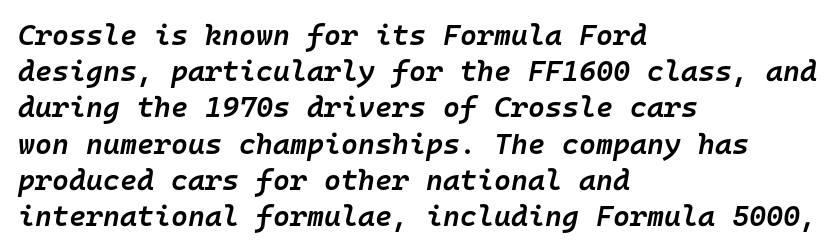
{"italic": "yes", "lean": "right", "slant_degrees": 10, "bold": "semi", "weight": "semibold", "width": "normal", "stroke_contrast": "low", "x_height": "medium", "monospaced": "yes", "underline": "no", "align": "left", "line_spacing": "normal", "line_spacing_ratio": 1.25, "letter_spacing": "normal", "letter_spacing_em": 0.0, "glyph_px": 29}
